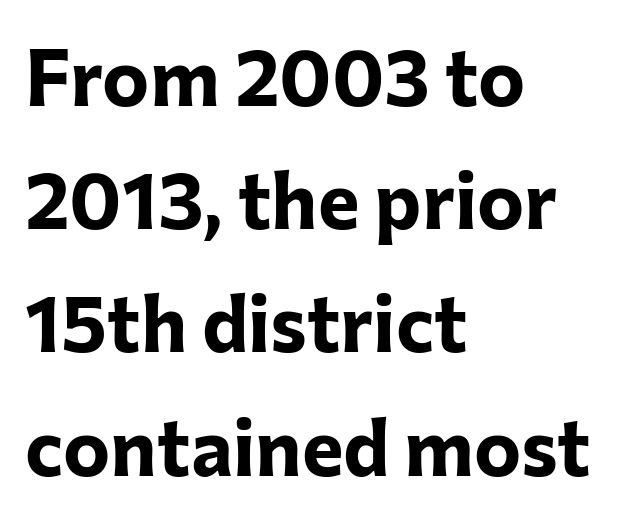
Q: Is the text bold? A: Yes.
Q: Is the text italic (slanted)? A: No, it is upright.
Q: Is the typeface a serif or a sans-serif typeface? A: Sans-serif.
Q: Is the text underlined? A: No.
Q: How is the paragraph aligned? A: Left-aligned.
Q: Is the spacing between letters normal or unusually wide? A: Normal.
Q: Is the spacing between lines tight, normal or loose? A: Normal.
Q: Width (condensed, normal, or wide)? A: Normal.
Q: Stroke contrast? A: Low.
Q: x-height? A: Medium.
Q: Monospaced? A: No.
